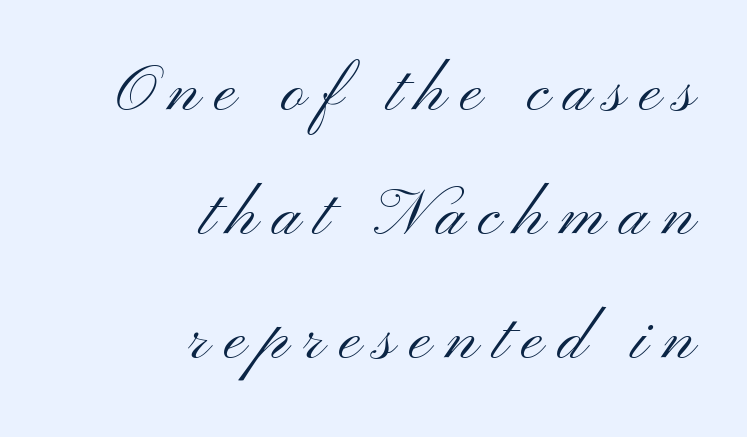
Each row of text sits above clean, open space. Each letter keeps its own natural width here, so spacing adapts to shape. The typeface has the unassuming heft of standard copy or less. The passage shown stacks its lines with a broad gap.
